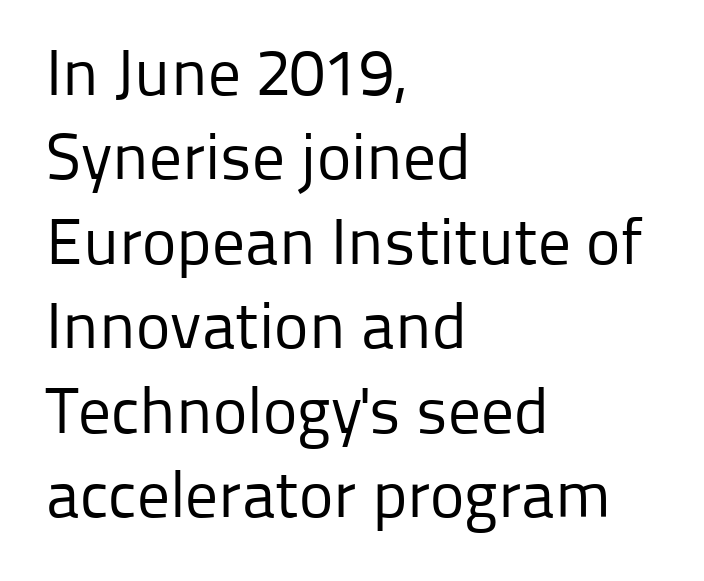
Q: Is the text bold? A: No.
Q: Is the text italic (slanted)? A: No, it is upright.
Q: Is the typeface a serif or a sans-serif typeface? A: Sans-serif.
Q: Is the text underlined? A: No.
Q: How is the paragraph aligned? A: Left-aligned.
Q: Is the spacing between letters normal or unusually wide? A: Normal.
Q: Is the spacing between lines tight, normal or loose? A: Normal.
Q: Width (condensed, normal, or wide)? A: Normal.
Q: Stroke contrast? A: Low.
Q: x-height? A: Medium.
Q: Monospaced? A: No.
